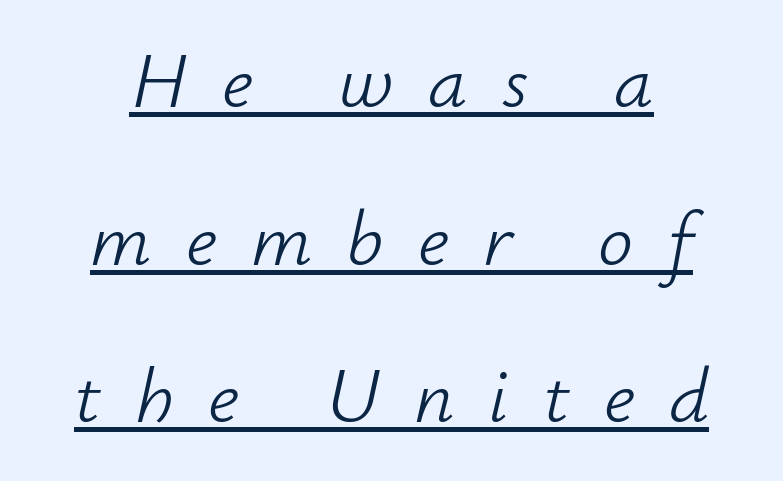
The image shows 78 px light type, italic (leaning right); set centered, loose line spacing (2.02x), unusually wide letter spacing (+0.44 em), underlined; low stroke contrast and a small x-height.
